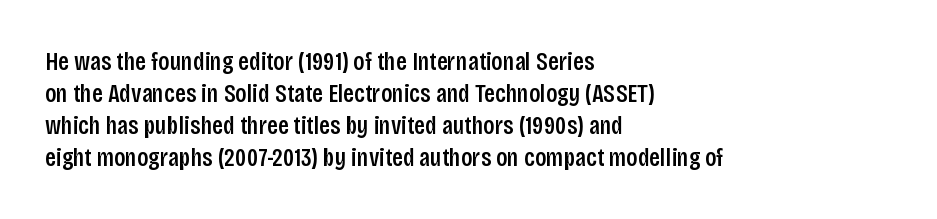
The image shows 26 px text type, upright; set left-aligned, line spacing 1.23x, normal letter spacing, not underlined.
